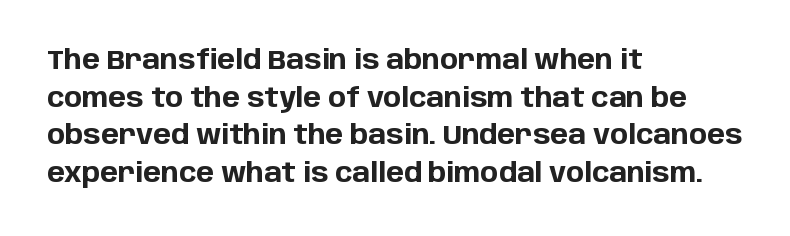
{"italic": "no", "bold": "yes", "underline": "no", "align": "left", "line_spacing": "normal", "line_spacing_ratio": 1.39, "letter_spacing": "normal", "letter_spacing_em": 0.0, "glyph_px": 27}
